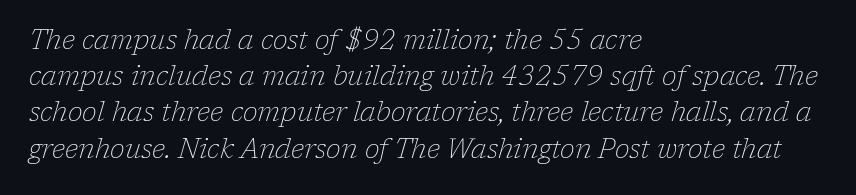
{"italic": "yes", "lean": "right", "slant_degrees": 17, "bold": "no", "underline": "no", "align": "left", "line_spacing": "normal", "line_spacing_ratio": 1.34, "letter_spacing": "normal", "letter_spacing_em": 0.0, "glyph_px": 27}
